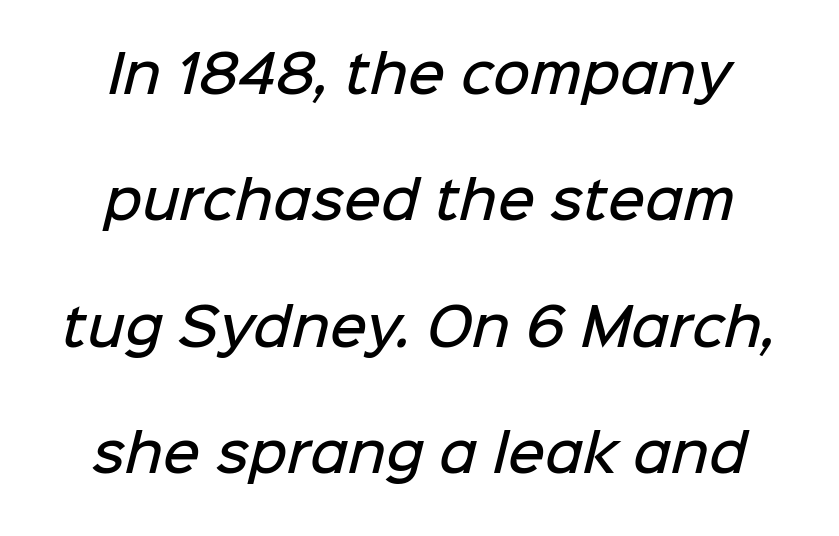
Does the type have serifs? No, each stem ends abruptly. Tracking value appears to be zero — textbook default spacing. The glyphs have the mass of a demibold cut, below bold. Only glyphs here, with clear space below each row. Vertically, the passage feels expansive, rows floating well apart.
